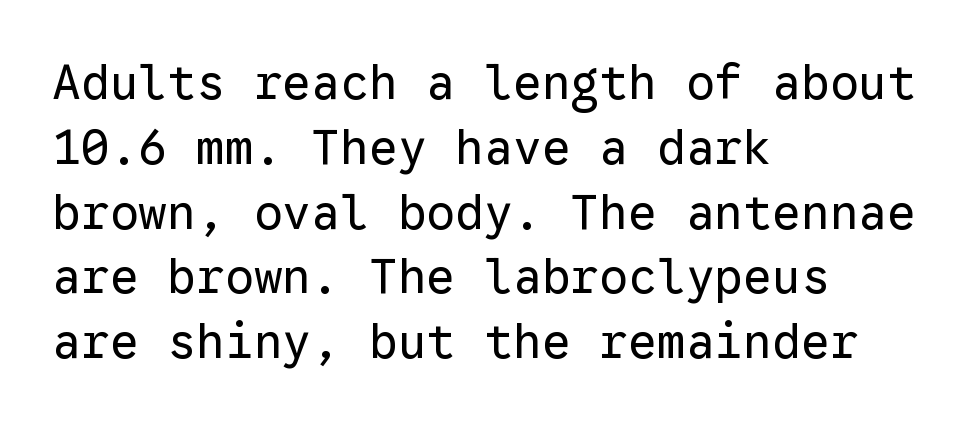
Q: Is the text bold? A: No.
Q: Is the text italic (slanted)? A: No, it is upright.
Q: Is the typeface a serif or a sans-serif typeface? A: Sans-serif.
Q: Is the text underlined? A: No.
Q: How is the paragraph aligned? A: Left-aligned.
Q: Is the spacing between letters normal or unusually wide? A: Normal.
Q: Is the spacing between lines tight, normal or loose? A: Normal.
Q: Width (condensed, normal, or wide)? A: Normal.
Q: Stroke contrast? A: Low.
Q: x-height? A: Medium.
Q: Monospaced? A: Yes.
